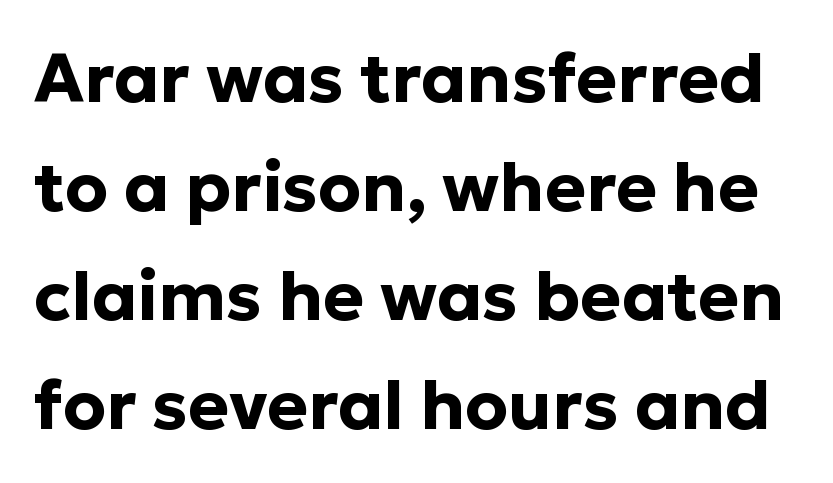
Proportional: the letters do not fall into vertical columns. Serifs: no, the terminals of the letterforms are clean. A bare baseline throughout the passage. Does the lettering tilt? It doesn't — this is upright. Tracking here is standard; glyphs follow each other at the usual distance.
